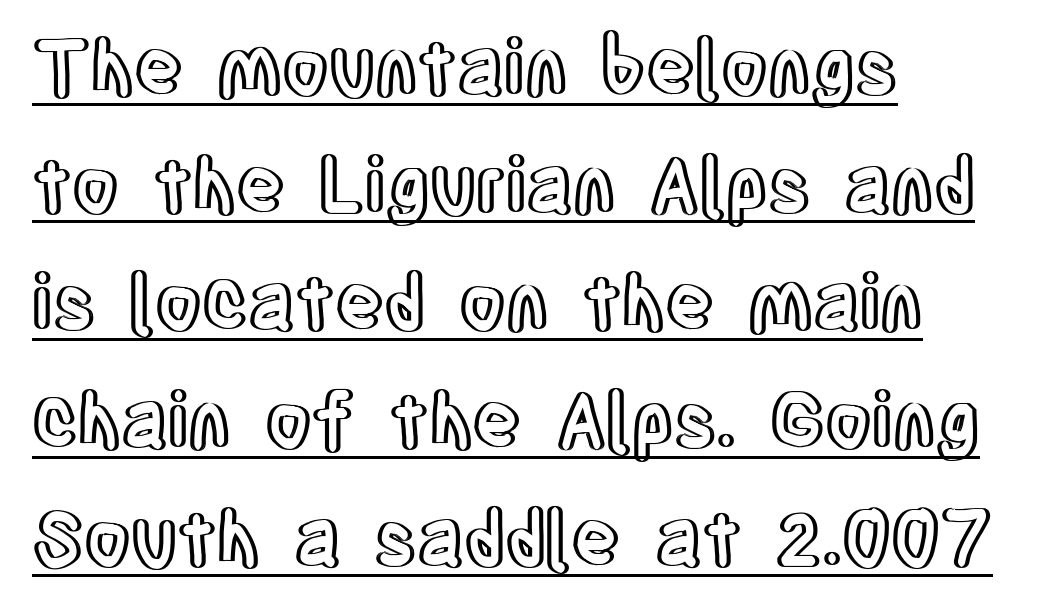
The image shows 75 px condensed type, upright; set left-aligned, normal line spacing (1.57x), normal letter spacing, underlined; a large x-height.
